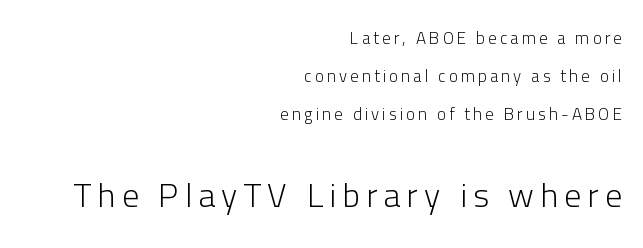
The image shows 34 px light sans-serif type, upright; set right-aligned, loose line spacing (2.23x), not underlined; the second (bottom) block is 2.0x larger; low stroke contrast and a medium x-height.
